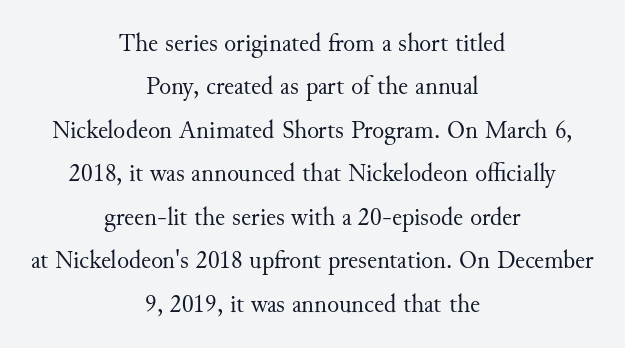
{"italic": "no", "bold": "no", "underline": "no", "align": "center", "line_spacing_ratio": 1.74, "letter_spacing": "normal", "letter_spacing_em": 0.0, "glyph_px": 25}
